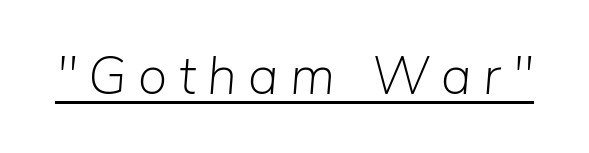
Q: Is the text bold? A: No.
Q: Is the text italic (slanted)? A: Yes, it leans right by about 5 degrees.
Q: Is the text underlined? A: Yes.
Q: Is the spacing between letters normal or unusually wide? A: Unusually wide.
Q: Width (condensed, normal, or wide)? A: Normal.
Q: Stroke contrast? A: Low.
Q: x-height? A: Medium.
Q: Monospaced? A: No.
